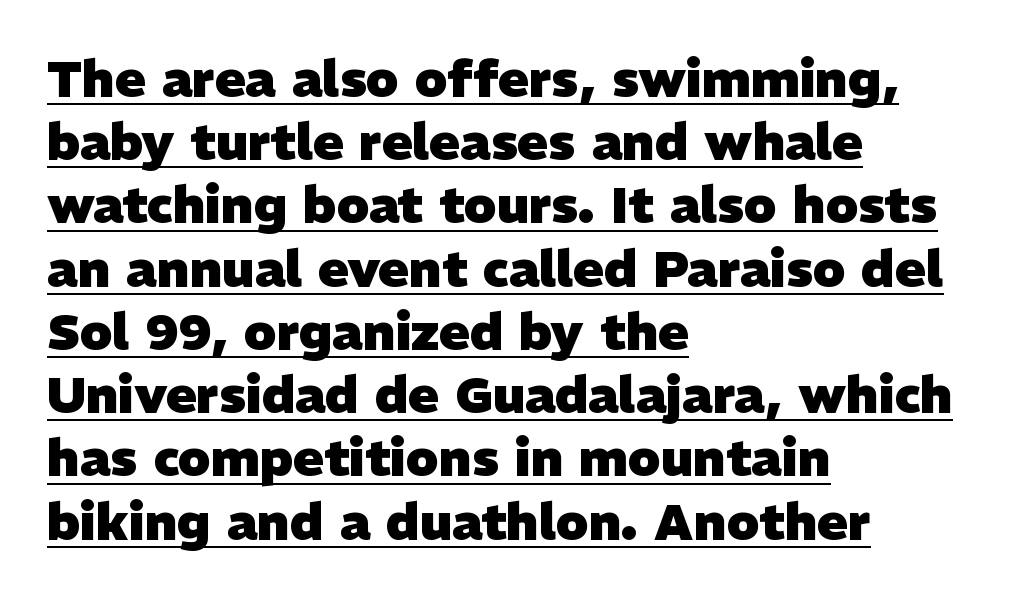
{"serif": "no", "bold": "yes", "weight": "heavy", "width": "normal", "stroke_contrast": "low", "x_height": "medium", "monospaced": "no", "underline": "yes", "align": "left", "line_spacing_ratio": 1.24, "letter_spacing": "normal", "letter_spacing_em": 0.0, "glyph_px": 51}
